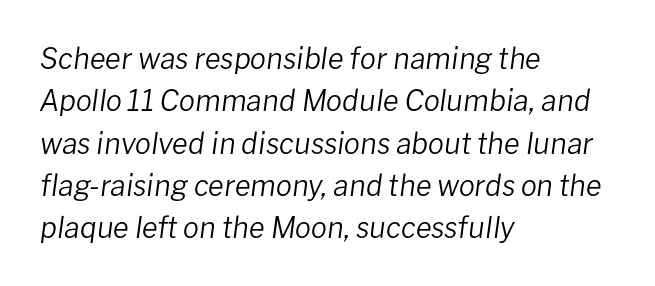
Q: Is the text bold? A: No.
Q: Is the text italic (slanted)? A: Yes, it leans right by about 8 degrees.
Q: Is the text underlined? A: No.
Q: How is the paragraph aligned? A: Left-aligned.
Q: Is the spacing between letters normal or unusually wide? A: Normal.
Q: Is the spacing between lines tight, normal or loose? A: Normal.
Q: Width (condensed, normal, or wide)? A: Normal.
Q: Stroke contrast? A: Low.
Q: x-height? A: Medium.
Q: Monospaced? A: No.
